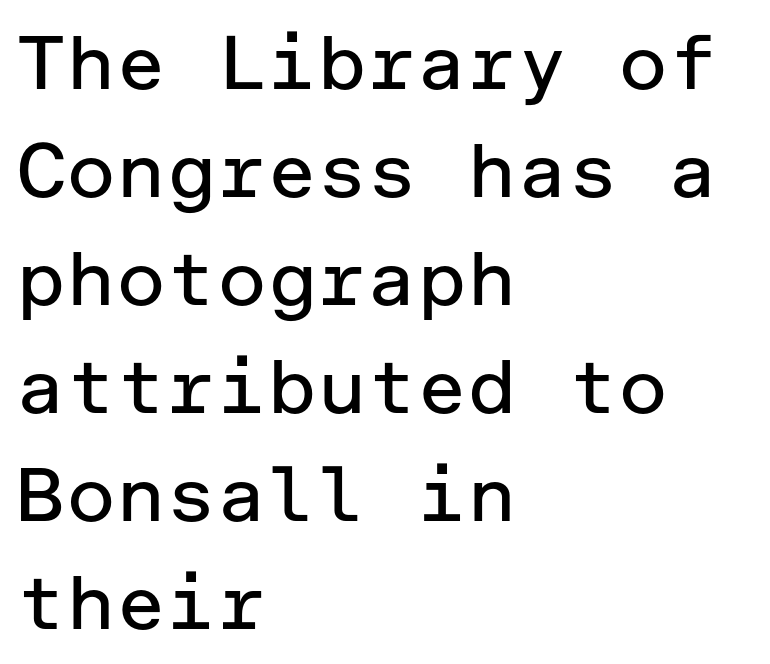
{"serif": "no", "italic": "no", "bold": "no", "weight": "regular", "width": "normal", "stroke_contrast": "low", "x_height": "medium", "underline": "no", "align": "left", "line_spacing": "normal", "line_spacing_ratio": 1.42, "letter_spacing": "normal", "letter_spacing_em": 0.0, "glyph_px": 76}
